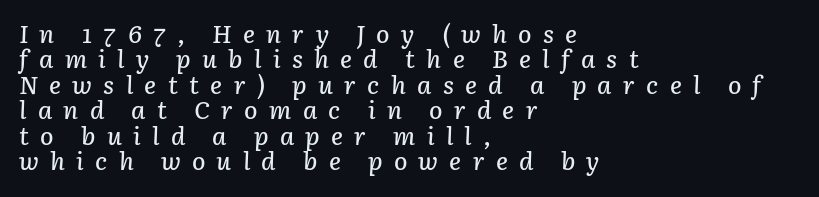
In terms of posture, this sample is oblique. The paragraph has a hard left edge and a soft right edge. Students, observe: this is what under-led, compact text looks like. The type is letterspaced generously, with wide tracking. The baseline area is clear.
